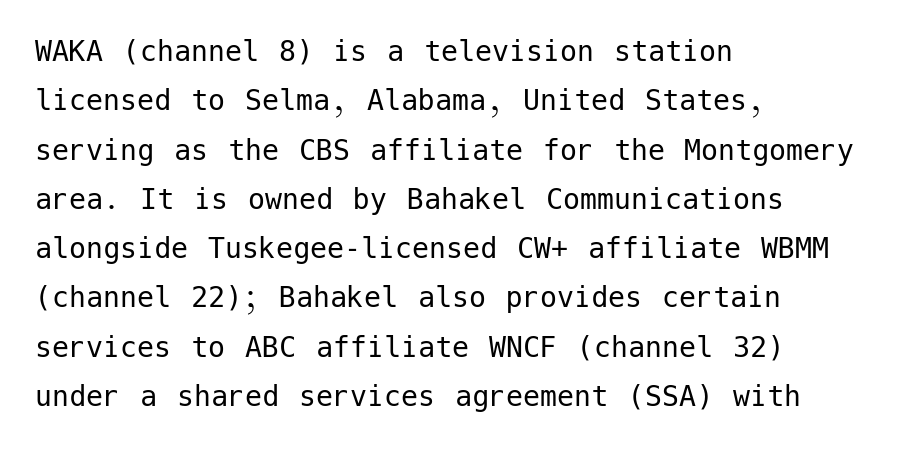
The glyphs in this specimen are sans serif. Rows of type keep a routine distance in the vertical direction. Type without underlining. The typesetting does not lean heavy: it is not bold. Honestly, the letter spacing is just normal — you wouldn't notice it. Nope, not italic — everything's standing straight.
